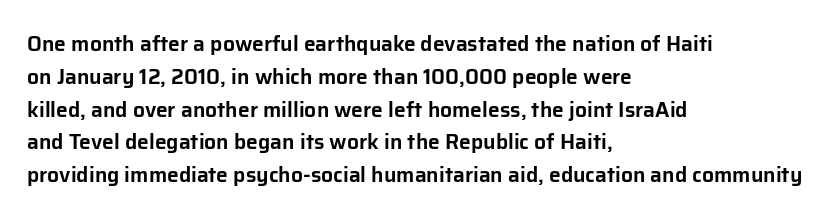
The image shows 21 px text type, upright; set left-aligned, normal line spacing (1.56x), normal letter spacing, not underlined.
